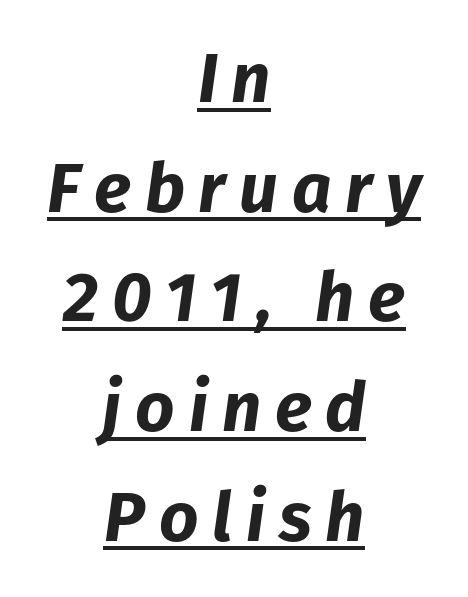
The image shows 69 px bold type, italic (leaning right); set centered, normal line spacing (1.59x), unusually wide letter spacing (+0.2 em), underlined; low stroke contrast and a medium x-height.
